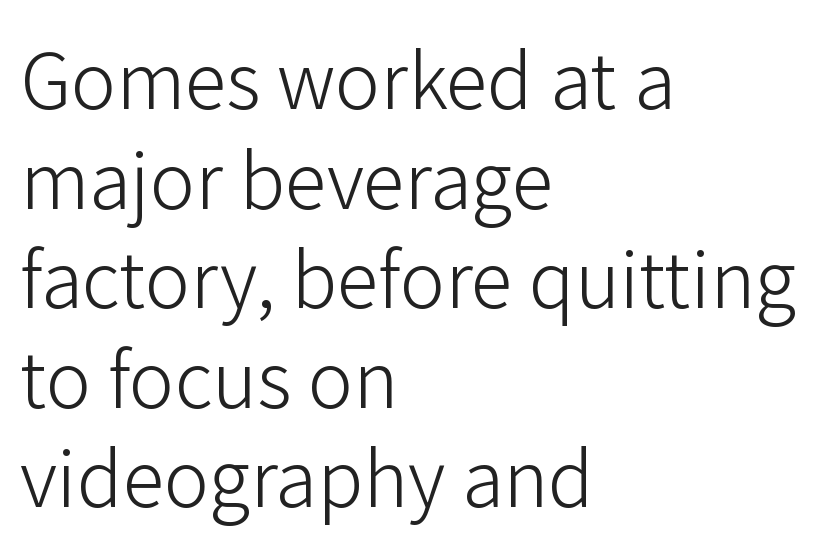
The image shows 76 px light sans-serif type, upright; set left-aligned, normal line spacing (1.31x), normal letter spacing, not underlined; low stroke contrast and a medium x-height.
